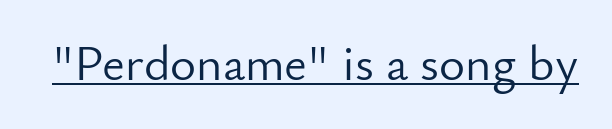
Here the designer chose a conventional face with non-uniform glyph widths. This sample uses plain, unmodified letter spacing. Ink coverage per letter is moderate at most. The string is rendered with underlining switched on. A roman cut, with each character standing at attention.
